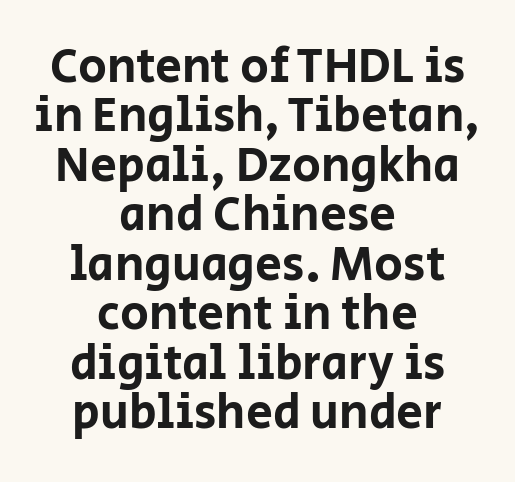
Q: Is the text italic (slanted)? A: No, it is upright.
Q: Is the typeface a serif or a sans-serif typeface? A: Sans-serif.
Q: Is the text underlined? A: No.
Q: How is the paragraph aligned? A: Centered.
Q: Is the spacing between letters normal or unusually wide? A: Normal.
Q: Is the spacing between lines tight, normal or loose? A: Tight.
Q: Width (condensed, normal, or wide)? A: Normal.
Q: Stroke contrast? A: Low.
Q: x-height? A: Large.
Q: Monospaced? A: No.
